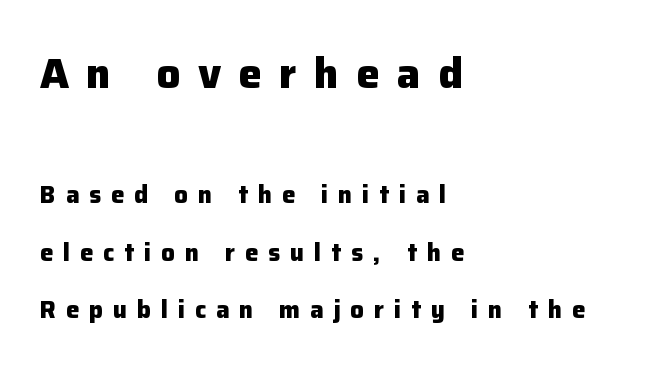
{"serif": "no", "italic": "no", "bold": "yes", "weight": "heavy", "width": "normal", "stroke_contrast": "low", "x_height": "medium", "monospaced": "no", "underline": "no", "align": "left", "line_spacing": "loose", "line_spacing_ratio": 2.41, "letter_spacing": "wide", "letter_spacing_em": 0.41, "larger_block": "first", "size_ratio": 1.75, "glyph_px": 42}
